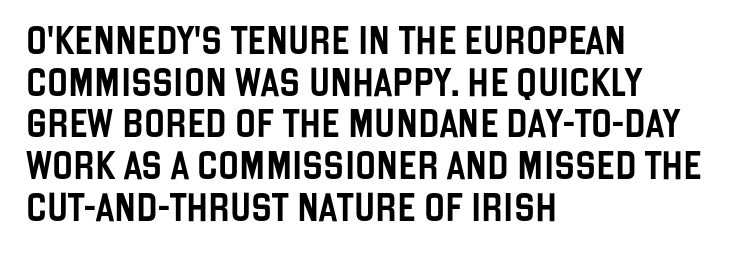
{"serif": "no", "italic": "no", "width": "condensed", "stroke_contrast": "low", "x_height": "large", "monospaced": "no", "underline": "no", "align": "left", "line_spacing": "normal", "line_spacing_ratio": 1.49, "letter_spacing": "normal", "letter_spacing_em": 0.0, "glyph_px": 28}
